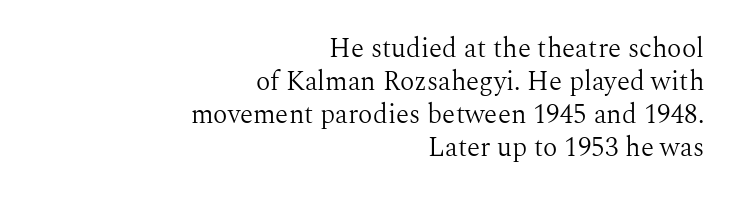
Spacing between characters is what you'd get straight out of the box. Typeset ragged left — the right edge is the straight one. A bare baseline throughout the passage. Vertical stems look standard width or narrower in stroke. You can tell it's not italic because the verticals are truly vertical.
